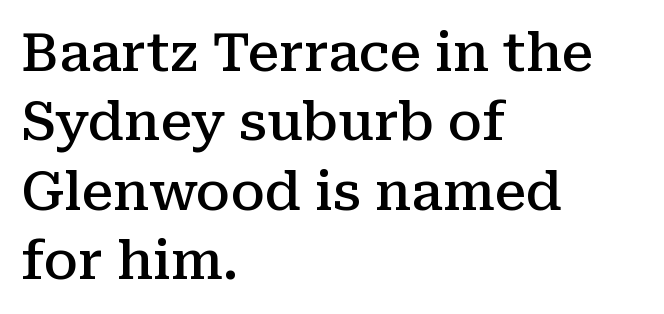
The image shows 53 px semibold serif type, upright; set left-aligned, normal line spacing (1.31x), normal letter spacing, not underlined; medium stroke contrast and a medium x-height.
